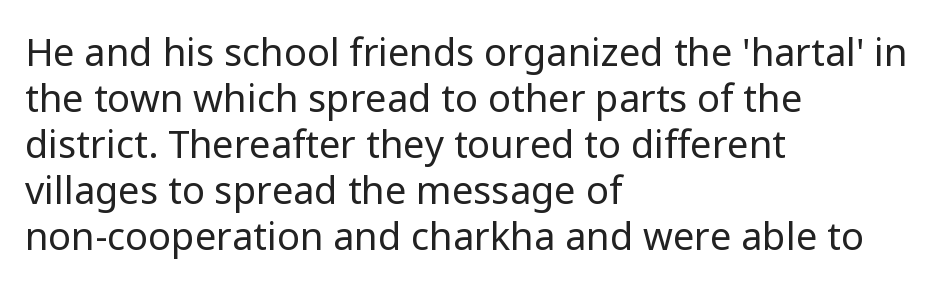
Q: Is the text bold? A: No.
Q: Is the text italic (slanted)? A: No, it is upright.
Q: Is the typeface a serif or a sans-serif typeface? A: Sans-serif.
Q: Is the text underlined? A: No.
Q: How is the paragraph aligned? A: Left-aligned.
Q: Is the spacing between letters normal or unusually wide? A: Normal.
Q: Width (condensed, normal, or wide)? A: Normal.
Q: Stroke contrast? A: Low.
Q: x-height? A: Medium.
Q: Monospaced? A: No.
